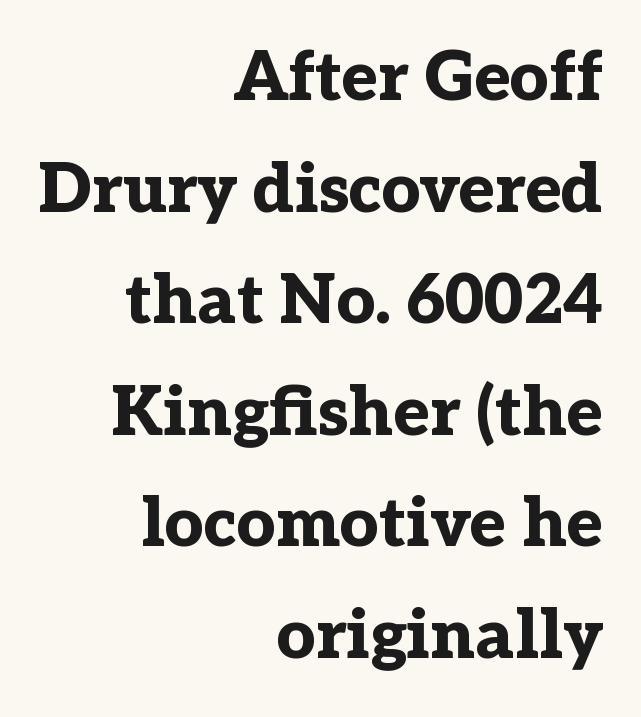
Q: Is the text bold? A: Yes.
Q: Is the text italic (slanted)? A: No, it is upright.
Q: Is the typeface a serif or a sans-serif typeface? A: Serif.
Q: Is the text underlined? A: No.
Q: How is the paragraph aligned? A: Right-aligned.
Q: Is the spacing between letters normal or unusually wide? A: Normal.
Q: Is the spacing between lines tight, normal or loose? A: Normal.
Q: Width (condensed, normal, or wide)? A: Normal.
Q: Stroke contrast? A: Low.
Q: x-height? A: Medium.
Q: Monospaced? A: No.
